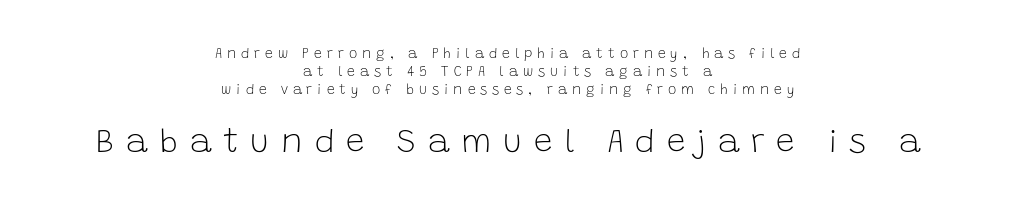
Q: Is the text bold? A: No.
Q: Is the text italic (slanted)? A: No, it is upright.
Q: Is the typeface a serif or a sans-serif typeface? A: Sans-serif.
Q: Is the text underlined? A: No.
Q: How is the paragraph aligned? A: Centered.
Q: Is the spacing between letters normal or unusually wide? A: Unusually wide.
Q: Is the spacing between lines tight, normal or loose? A: Normal.
Q: Which block of text is set in a larger size, the first (top) or the second (bottom)? A: The second (bottom) one.
Q: Width (condensed, normal, or wide)? A: Normal.
Q: Stroke contrast? A: Low.
Q: x-height? A: Large.
Q: Monospaced? A: No.
